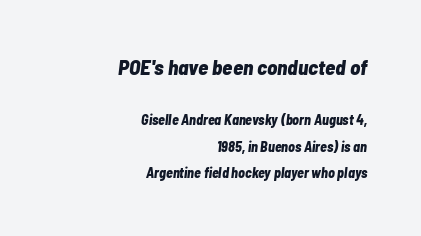
The image shows 21 px bold type, italic (leaning right); set right-aligned, loose line spacing (1.91x), normal letter spacing, not underlined; the first (top) block is 1.5x larger.
